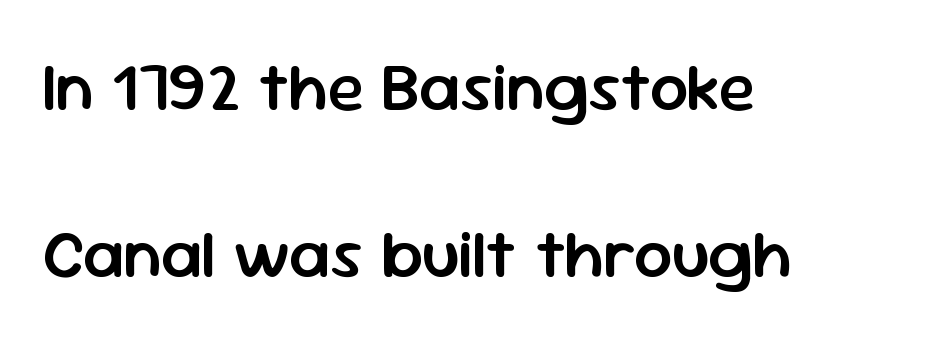
The image shows 68 px semibold sans-serif type, upright; set left-aligned, loose line spacing (2.45x), normal letter spacing, not underlined; low stroke contrast and a medium x-height.
